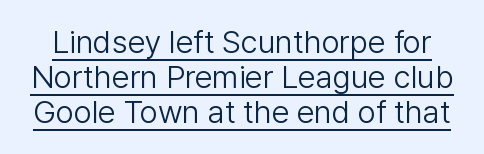
The rendering uses a small line-height, squeezing the rows. Posture: straight, roman, zero tilt. Is the letter spacing exaggerated? No — it looks like the ordinary default. The letters advance in unequal steps, a hallmark of proportional type. Type style note: lacks serifs.
